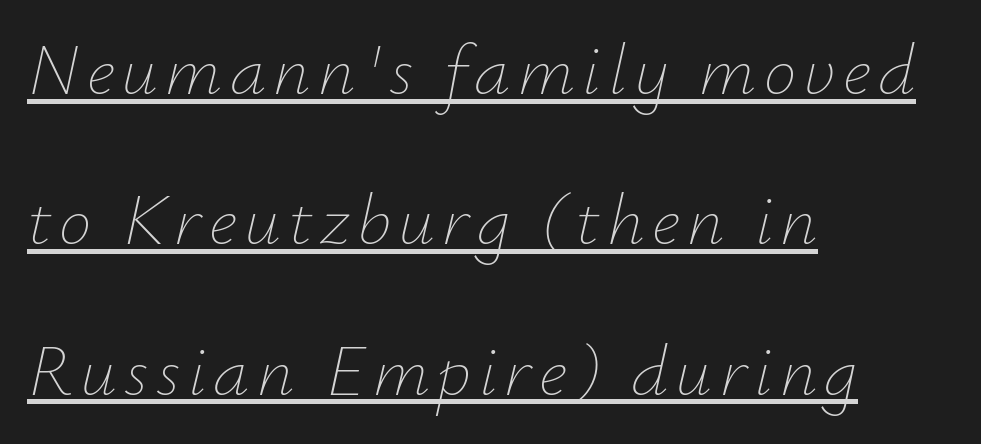
The image shows 73 px thin type, italic (leaning right); set left-aligned, loose line spacing (2.06x), underlined; low stroke contrast and a small x-height.
